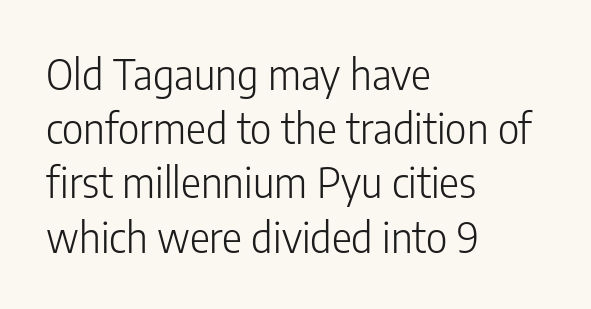
This sample uses plain, unmodified letter spacing. In CSS terms this would be text-align: left. A normal amount of white space separates one row of letters from the next. The face used here is proportionally spaced, like ordinary book or web type. Is the type heavy? It reads as light-to-regular instead. Every character sits straight up, as roman type does.
